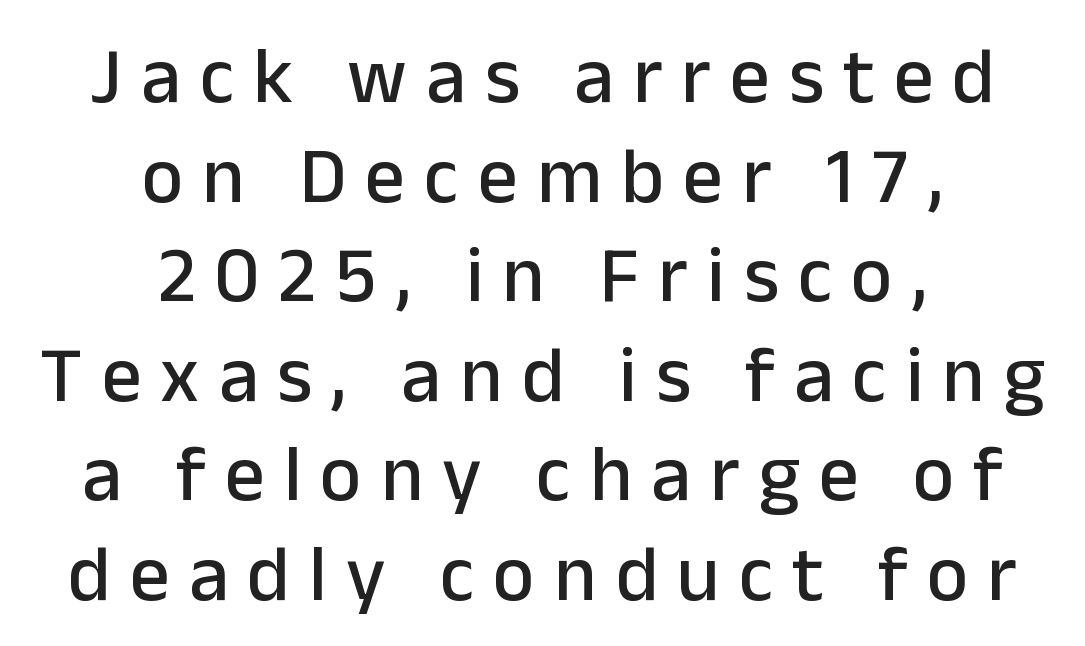
{"serif": "no", "italic": "no", "width": "normal", "stroke_contrast": "low", "x_height": "medium", "monospaced": "no", "underline": "no", "align": "center", "line_spacing": "normal", "line_spacing_ratio": 1.26, "letter_spacing": "wide", "letter_spacing_em": 0.24, "glyph_px": 79}
